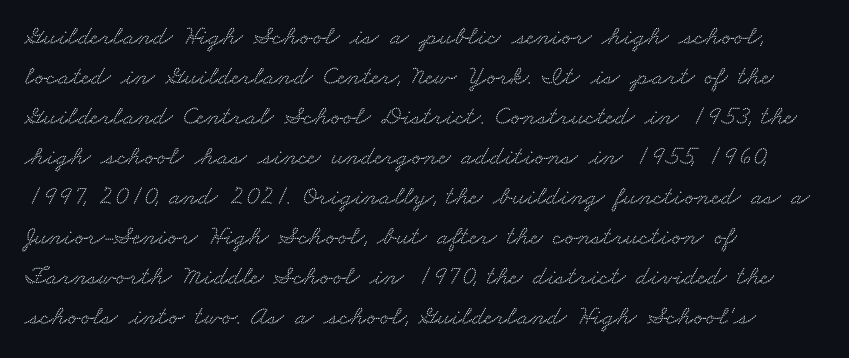
Q: Is the text underlined? A: No.
Q: How is the paragraph aligned? A: Left-aligned.
Q: Is the spacing between letters normal or unusually wide? A: Normal.
Q: Is the spacing between lines tight, normal or loose? A: Normal.
